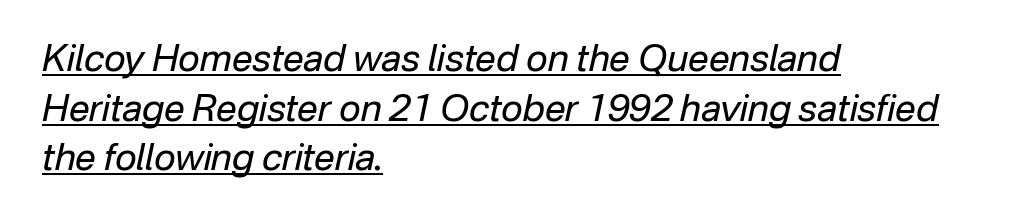
Q: Is the text bold? A: No.
Q: Is the text italic (slanted)? A: Yes, it leans right by about 12 degrees.
Q: Is the text underlined? A: Yes.
Q: How is the paragraph aligned? A: Left-aligned.
Q: Is the spacing between letters normal or unusually wide? A: Normal.
Q: Is the spacing between lines tight, normal or loose? A: Normal.
Q: Width (condensed, normal, or wide)? A: Normal.
Q: Stroke contrast? A: Low.
Q: x-height? A: Medium.
Q: Monospaced? A: No.
